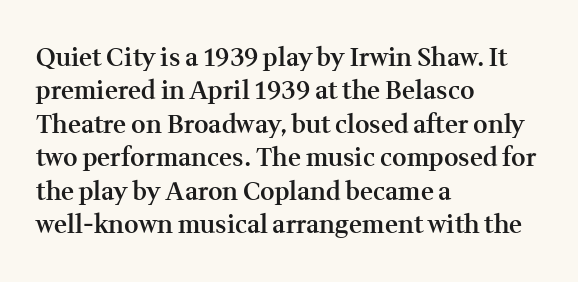
Q: Is the text bold? A: Semi-bold.
Q: Is the text italic (slanted)? A: No, it is upright.
Q: Is the text underlined? A: No.
Q: How is the paragraph aligned? A: Left-aligned.
Q: Is the spacing between letters normal or unusually wide? A: Normal.
Q: Is the spacing between lines tight, normal or loose? A: Normal.
